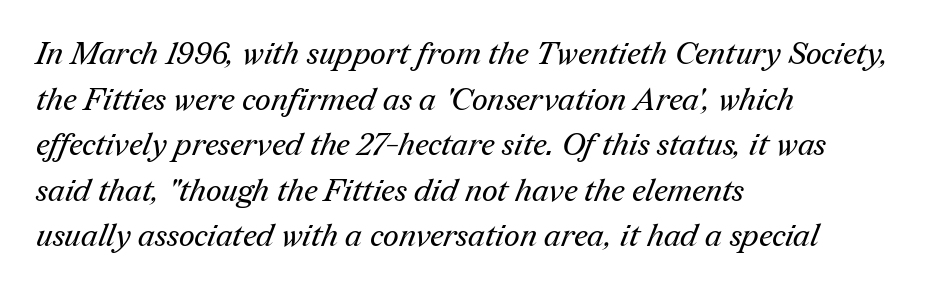
The image shows 31 px regular-weight serif type; set left-aligned, normal line spacing (1.47x), normal letter spacing, not underlined; medium stroke contrast and a medium x-height.
